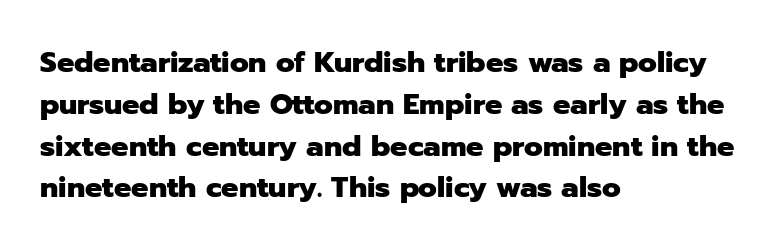
The image shows 29 px heavy sans-serif type, upright; set left-aligned, normal line spacing (1.44x), normal letter spacing, not underlined; low stroke contrast and a medium x-height.
